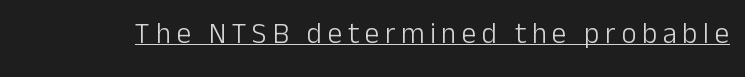
{"serif": "no", "italic": "no", "bold": "no", "weight": "light", "width": "normal", "stroke_contrast": "low", "x_height": "medium", "monospaced": "no", "underline": "yes", "glyph_px": 29}
